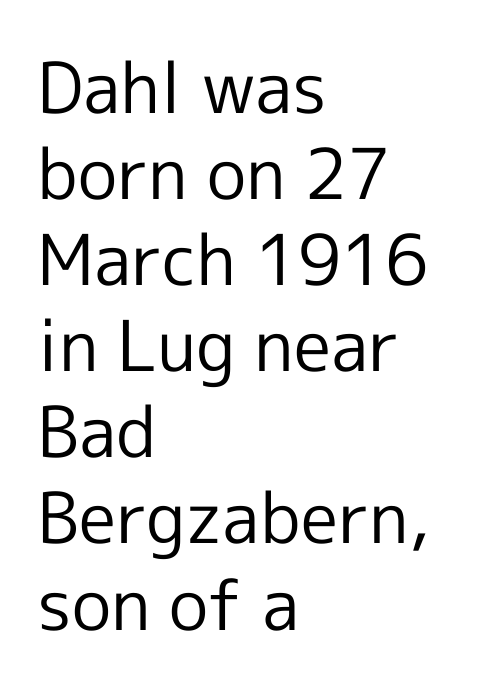
Q: Is the text bold? A: No.
Q: Is the text italic (slanted)? A: No, it is upright.
Q: Is the typeface a serif or a sans-serif typeface? A: Sans-serif.
Q: Is the text underlined? A: No.
Q: How is the paragraph aligned? A: Left-aligned.
Q: Is the spacing between letters normal or unusually wide? A: Normal.
Q: Width (condensed, normal, or wide)? A: Normal.
Q: x-height? A: Medium.
Q: Monospaced? A: No.
